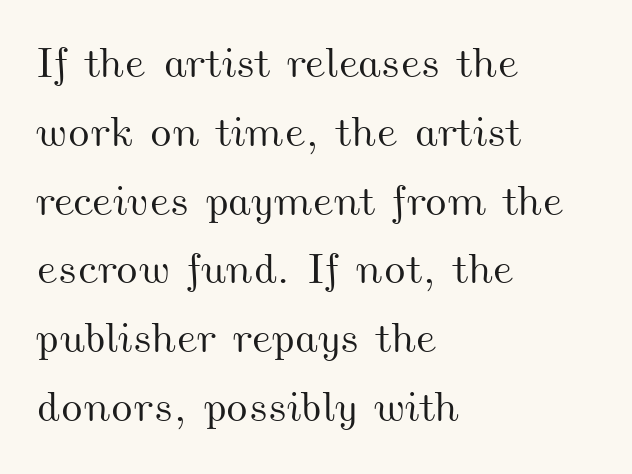
Q: Is the text underlined? A: No.
Q: How is the paragraph aligned? A: Left-aligned.
Q: Is the spacing between letters normal or unusually wide? A: Normal.
Q: Is the spacing between lines tight, normal or loose? A: Normal.
Q: Width (condensed, normal, or wide)? A: Wide.
Q: Stroke contrast? A: Medium.
Q: x-height? A: Small.
Q: Monospaced? A: No.
